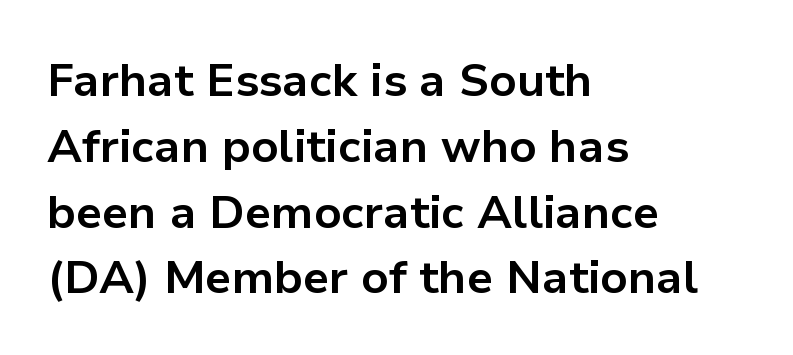
Q: Is the text bold? A: Yes.
Q: Is the text italic (slanted)? A: No, it is upright.
Q: Is the typeface a serif or a sans-serif typeface? A: Sans-serif.
Q: Is the text underlined? A: No.
Q: How is the paragraph aligned? A: Left-aligned.
Q: Is the spacing between letters normal or unusually wide? A: Normal.
Q: Is the spacing between lines tight, normal or loose? A: Normal.
Q: Width (condensed, normal, or wide)? A: Normal.
Q: Stroke contrast? A: Low.
Q: x-height? A: Medium.
Q: Monospaced? A: No.
